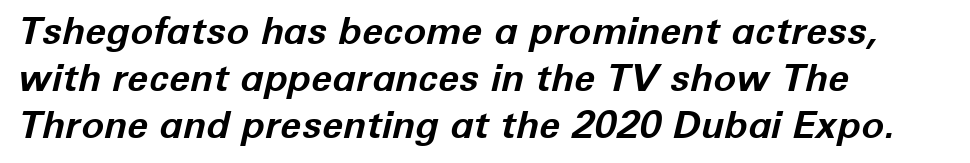
{"italic": "yes", "lean": "right", "slant_degrees": 12, "bold": "yes", "weight": "bold", "width": "normal", "stroke_contrast": "low", "x_height": "medium", "monospaced": "no", "underline": "no", "align": "left", "line_spacing_ratio": 1.24, "letter_spacing": "normal", "letter_spacing_em": 0.0, "glyph_px": 38}
